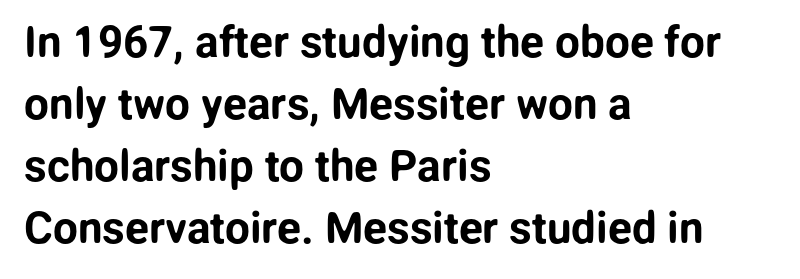
Q: Is the text italic (slanted)? A: No, it is upright.
Q: Is the typeface a serif or a sans-serif typeface? A: Sans-serif.
Q: Is the text underlined? A: No.
Q: How is the paragraph aligned? A: Left-aligned.
Q: Is the spacing between letters normal or unusually wide? A: Normal.
Q: Is the spacing between lines tight, normal or loose? A: Normal.
Q: Width (condensed, normal, or wide)? A: Normal.
Q: Stroke contrast? A: Low.
Q: x-height? A: Medium.
Q: Monospaced? A: No.
